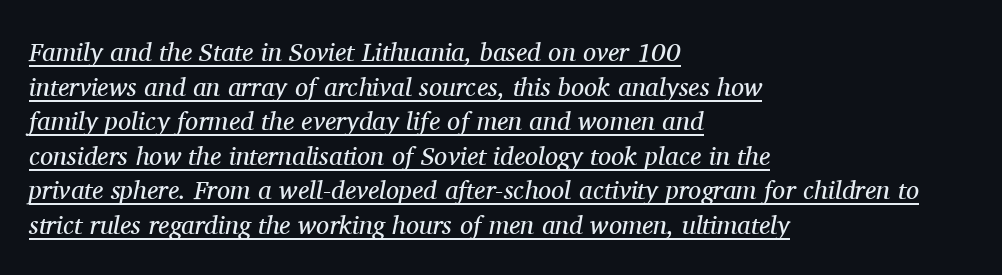
{"italic": "yes", "lean": "right", "slant_degrees": 11, "bold": "no", "underline": "yes", "align": "left", "line_spacing": "normal", "line_spacing_ratio": 1.33, "letter_spacing": "normal", "letter_spacing_em": 0.0, "glyph_px": 26}
